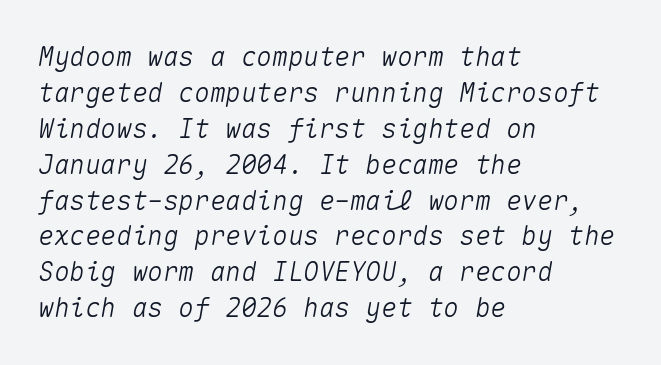
Left-aligned paragraph, ragged on the right. Honestly, the letter spacing is just normal — you wouldn't notice it. If you measured baseline to baseline, you'd find a middling distance. The foot of each line stays bare and open. Italic: yes, the glyphs are oblique.
